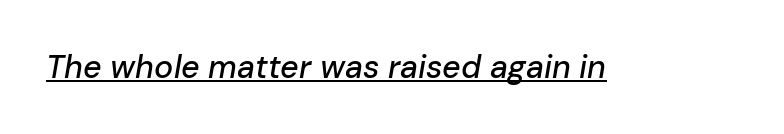
The image shows 32 px text type, italic (leaning right); set normal letter spacing, underlined; low stroke contrast and a medium x-height.
